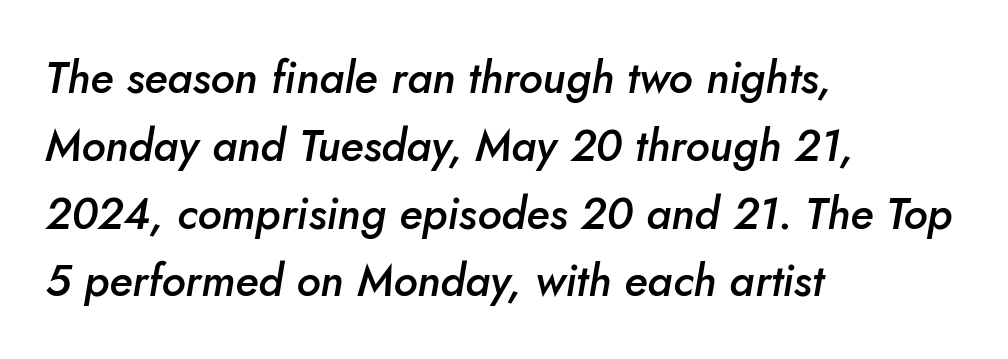
The image shows 44 px semibold type, italic (leaning right); set left-aligned, normal line spacing (1.54x), normal letter spacing, not underlined; low stroke contrast and a small x-height.
